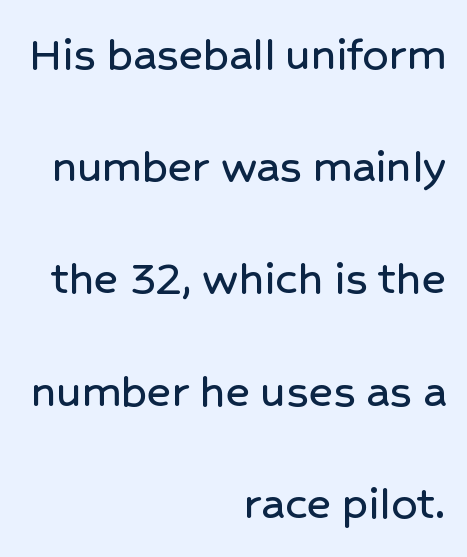
The image shows 51 px sans-serif type, upright; set right-aligned, loose line spacing (2.2x), normal letter spacing, not underlined; low stroke contrast and a medium x-height.
